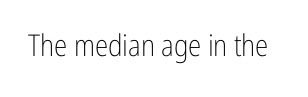
Think of a printed novel: that variable character pitch is what you see here. Italic: no, the glyphs are upright roman. The specimen omits any rule beneath the text block's lines. Compared with a typical body face, this is equally light or lighter still.
